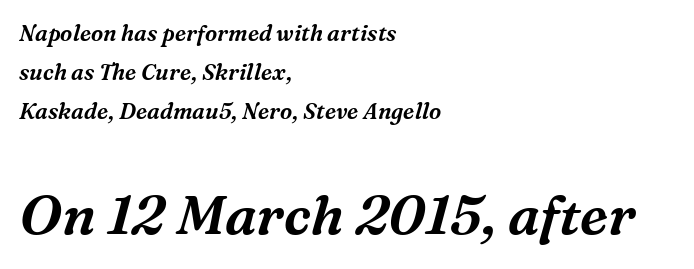
Q: Is the text italic (slanted)? A: Yes, it leans right by about 16 degrees.
Q: Is the typeface a serif or a sans-serif typeface? A: Serif.
Q: Is the text underlined? A: No.
Q: How is the paragraph aligned? A: Left-aligned.
Q: Is the spacing between letters normal or unusually wide? A: Normal.
Q: Which block of text is set in a larger size, the first (top) or the second (bottom)? A: The second (bottom) one.
Q: Width (condensed, normal, or wide)? A: Normal.
Q: Stroke contrast? A: Medium.
Q: x-height? A: Medium.
Q: Monospaced? A: No.
